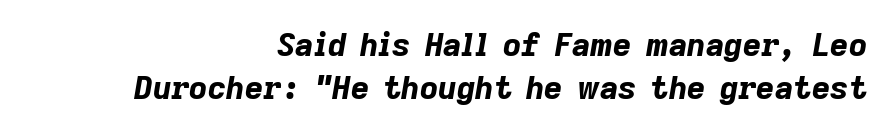
The image shows 32 px bold type, italic (leaning right); set right-aligned, normal line spacing (1.35x), normal letter spacing, not underlined; low stroke contrast and a medium x-height.
